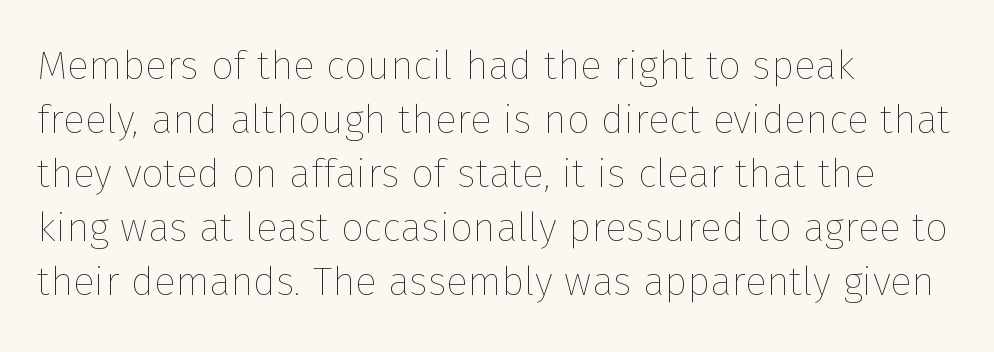
Q: Is the text bold? A: No.
Q: Is the text italic (slanted)? A: No, it is upright.
Q: Is the text underlined? A: No.
Q: How is the paragraph aligned? A: Left-aligned.
Q: Is the spacing between letters normal or unusually wide? A: Normal.
Q: Is the spacing between lines tight, normal or loose? A: Normal.
Q: Width (condensed, normal, or wide)? A: Normal.
Q: Stroke contrast? A: Low.
Q: x-height? A: Medium.
Q: Monospaced? A: No.
